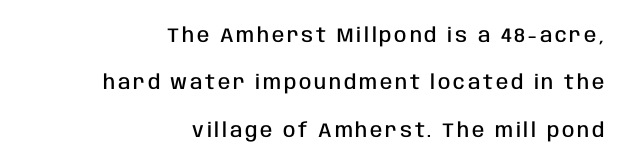
The image shows 20 px text type, upright; set right-aligned, loose line spacing (2.37x), not underlined.
